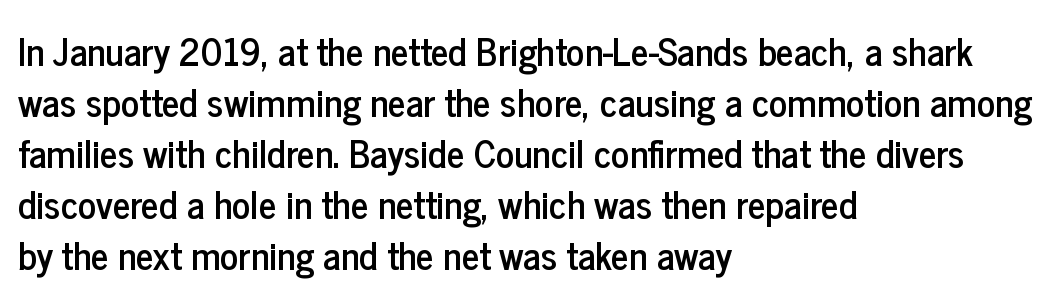
The image shows 38 px condensed sans-serif type, upright; set left-aligned, normal line spacing (1.34x), normal letter spacing, not underlined; low stroke contrast and a medium x-height.
